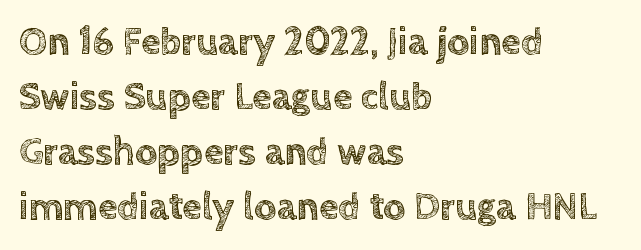
The image shows 39 px text type, upright; set left-aligned, normal line spacing (1.41x), normal letter spacing, not underlined; a large x-height.
